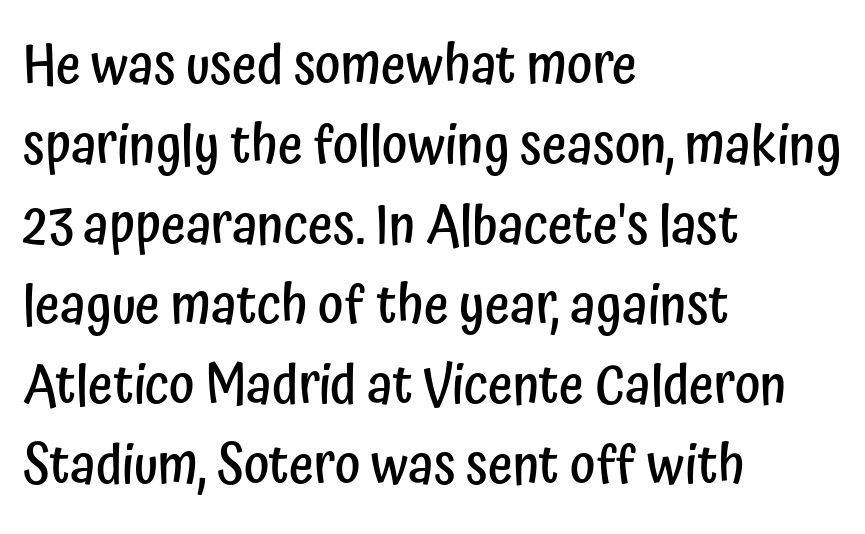
Each row of text sits above clean, open space. The lettering holds an erect, upright posture throughout. Font category for this specimen: sans-serif. One glance says typical: line gaps are just what's usual.
